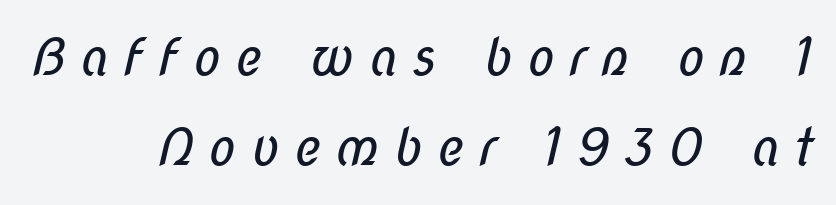
The image shows 51 px regular-weight, condensed sans-serif type; set right-aligned, line spacing 1.77x, unusually wide letter spacing (+0.27 em), not underlined; low stroke contrast and a medium x-height.
